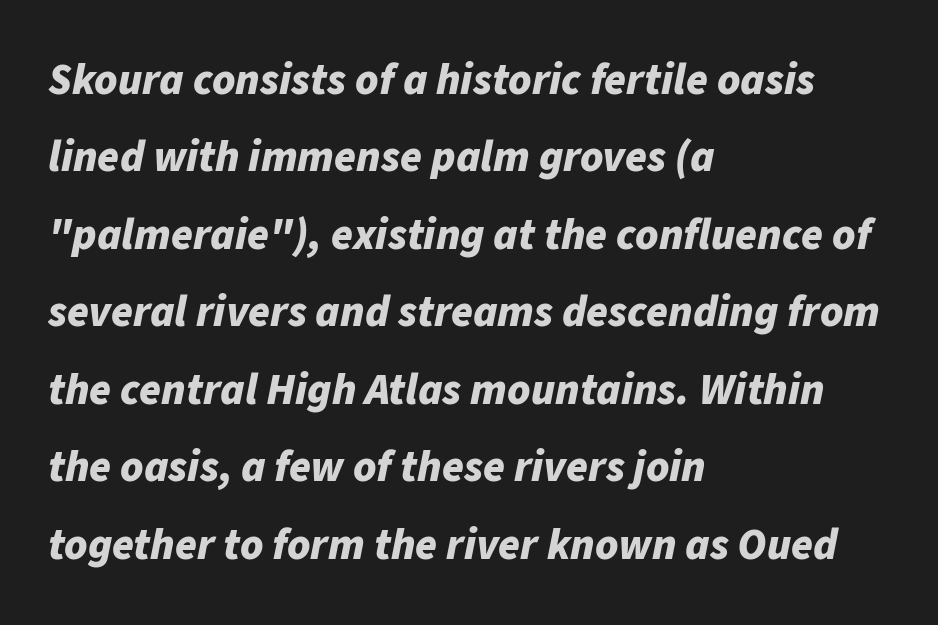
Think of a printed novel: that variable character pitch is what you see here. A full-strength bold gives these letters their thick strokes. Italic: yes, the glyphs are oblique. The rendering anchors every line to the left-hand side.
